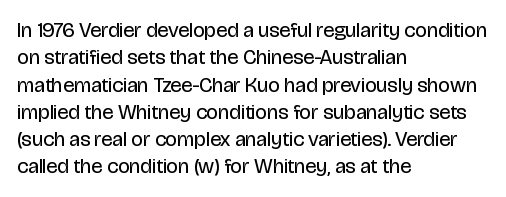
Reading down the block, your eye returns to a fixed left position each line. The weight tops out at a normal text grade. Interline gaps are of average width in this sample. The letters sit at their default tracking, neither squeezed nor spread.
